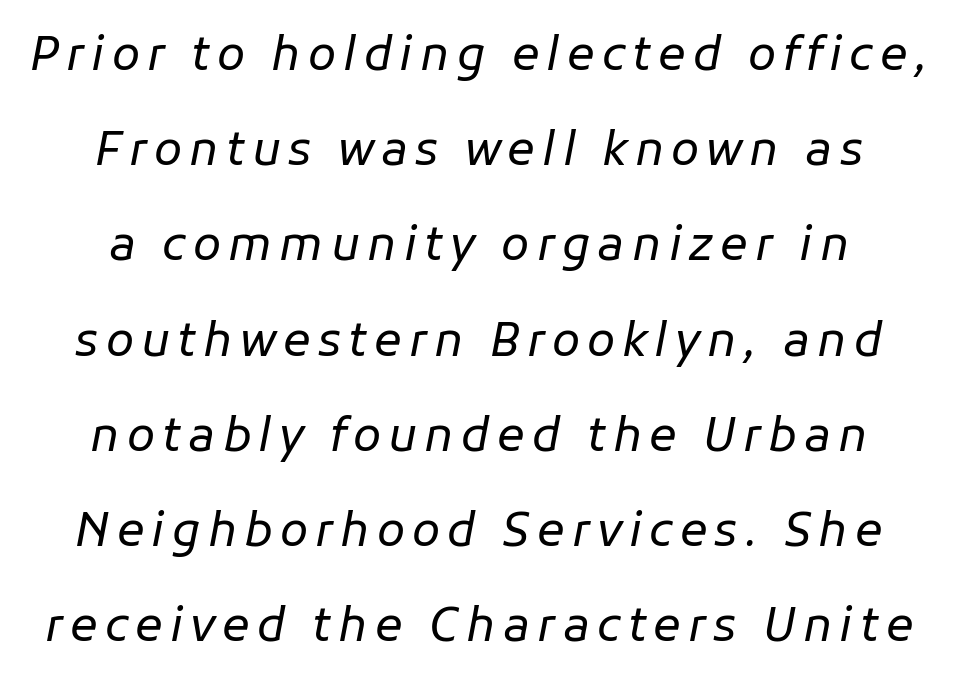
The image shows 46 px regular-weight type, italic (leaning right); set loose line spacing (2.07x), not underlined; low stroke contrast and a medium x-height.
